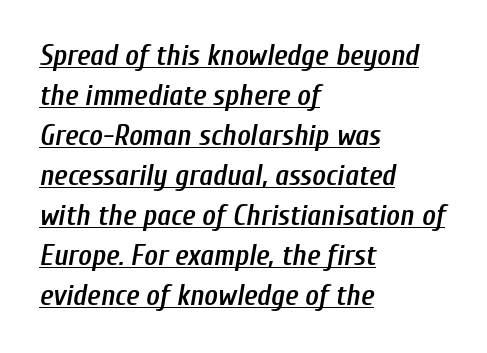
{"italic": "yes", "lean": "right", "slant_degrees": 10, "bold": "semi", "weight": "semibold", "width": "condensed", "stroke_contrast": "low", "x_height": "medium", "monospaced": "no", "underline": "yes", "align": "left", "line_spacing": "normal", "line_spacing_ratio": 1.38, "letter_spacing": "normal", "letter_spacing_em": 0.0, "glyph_px": 29}
